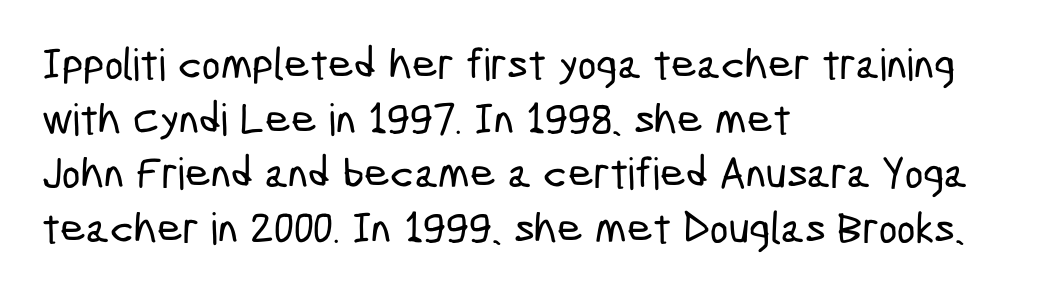
{"serif": "no", "width": "condensed", "stroke_contrast": "low", "x_height": "medium", "monospaced": "no", "underline": "no", "align": "left", "line_spacing_ratio": 1.24, "letter_spacing": "normal", "letter_spacing_em": 0.0, "glyph_px": 44}
